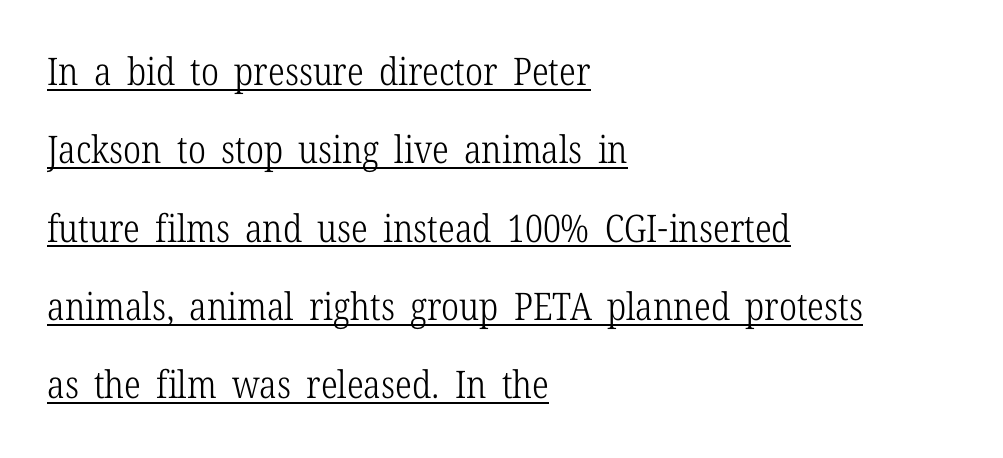
{"serif": "yes", "italic": "no", "bold": "no", "weight": "light", "width": "condensed", "stroke_contrast": "low", "x_height": "medium", "monospaced": "no", "underline": "yes", "align": "left", "line_spacing": "loose", "line_spacing_ratio": 2.06, "letter_spacing": "normal", "letter_spacing_em": 0.0, "glyph_px": 38}
